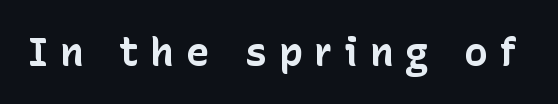
The image shows 40 px bold sans-serif type, upright; set unusually wide letter spacing (+0.29 em), not underlined; low stroke contrast and a medium x-height.
